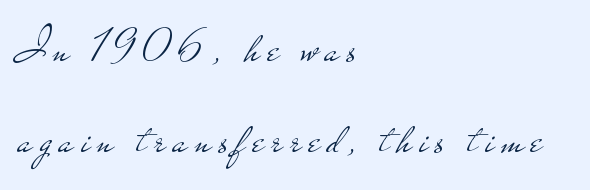
The face looks like a standard text weight, possibly lighter. These lines are set flush left with a ragged right edge. Nothing sits at the stroke ends, so this counts as sans-serif. You could fit nearly another row in the gap between these rows.
